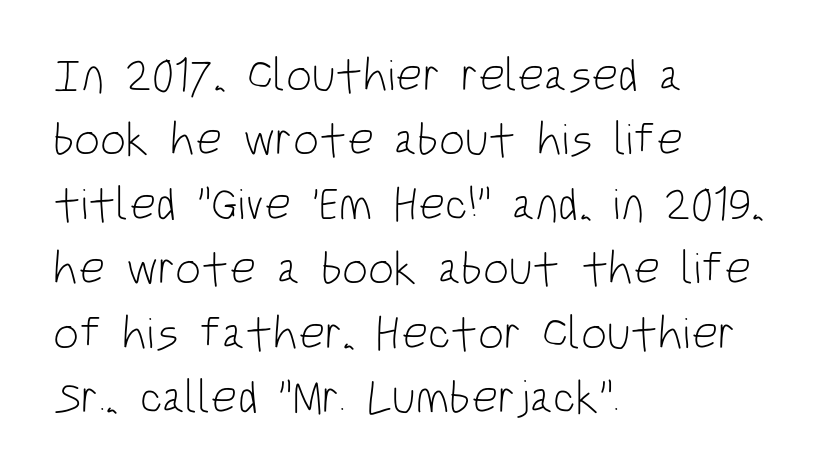
{"serif": "no", "italic": "no", "bold": "no", "weight": "light", "width": "condensed", "stroke_contrast": "low", "x_height": "large", "monospaced": "no", "underline": "no", "align": "left", "line_spacing": "normal", "line_spacing_ratio": 1.4, "letter_spacing": "normal", "letter_spacing_em": 0.0, "glyph_px": 46}
